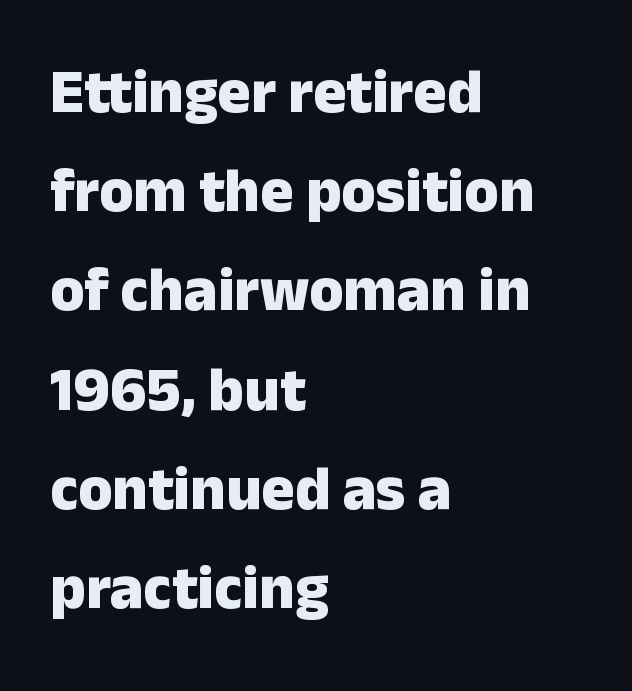
The image shows 62 px heavy sans-serif type, upright; set left-aligned, normal line spacing (1.6x), normal letter spacing, not underlined; low stroke contrast and a medium x-height.
